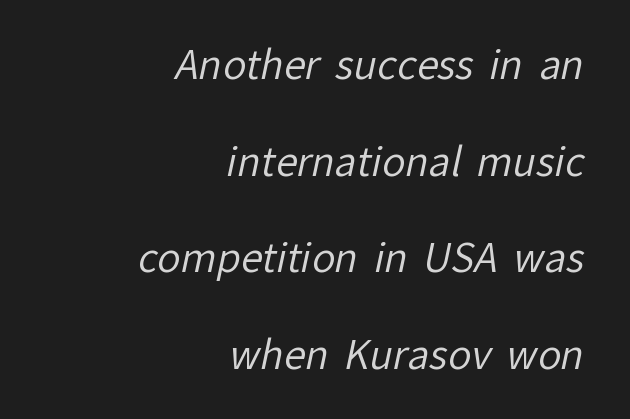
The zone under the glyphs is completely vacant. Which margin do the lines hug? The right one — the left edge is uneven. Honestly, the rows look like they've been pulled way apart. A typesetter would call this zero additional tracking. Unbolded letterforms with no extra heft. Proportional: the letters do not fall into vertical columns.
